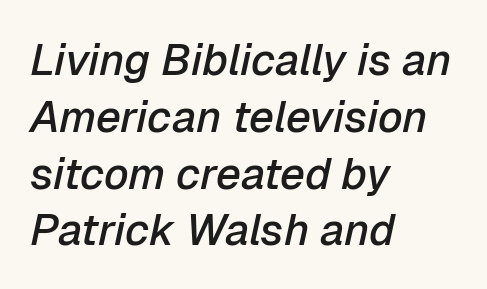
Q: Is the text bold? A: Semi-bold.
Q: Is the text italic (slanted)? A: Yes, it leans right by about 12 degrees.
Q: Is the text underlined? A: No.
Q: How is the paragraph aligned? A: Left-aligned.
Q: Is the spacing between letters normal or unusually wide? A: Normal.
Q: Is the spacing between lines tight, normal or loose? A: Normal.
Q: Width (condensed, normal, or wide)? A: Normal.
Q: Stroke contrast? A: Low.
Q: x-height? A: Medium.
Q: Monospaced? A: No.
